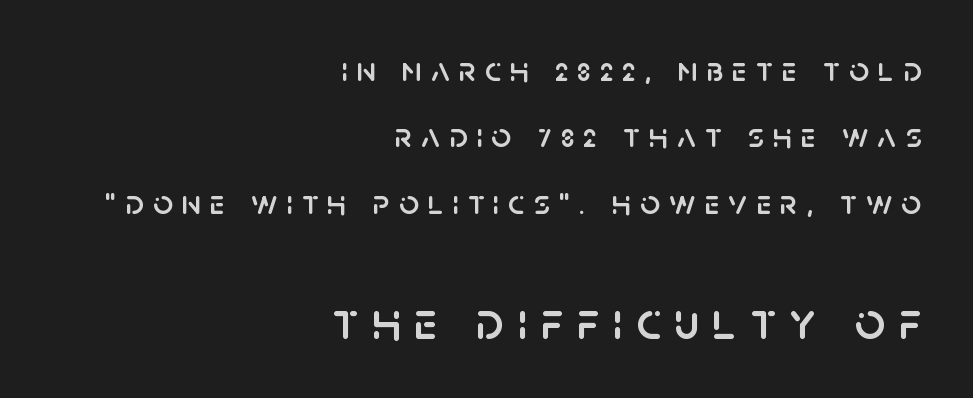
Q: Is the text italic (slanted)? A: No, it is upright.
Q: Is the typeface a serif or a sans-serif typeface? A: Sans-serif.
Q: Is the text underlined? A: No.
Q: How is the paragraph aligned? A: Right-aligned.
Q: Is the spacing between letters normal or unusually wide? A: Unusually wide.
Q: Is the spacing between lines tight, normal or loose? A: Loose.
Q: Which block of text is set in a larger size, the first (top) or the second (bottom)? A: The second (bottom) one.
Q: Width (condensed, normal, or wide)? A: Normal.
Q: Stroke contrast? A: Low.
Q: x-height? A: Large.
Q: Monospaced? A: No.
